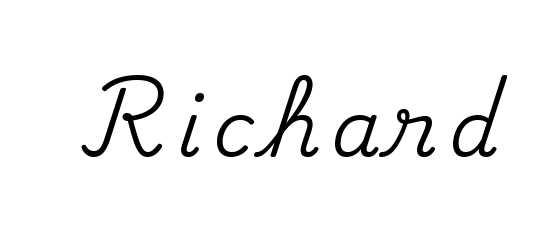
Typographically, this falls in the serif category. Underline: absent. A typesetter would call this proportional, since set widths differ per character.
